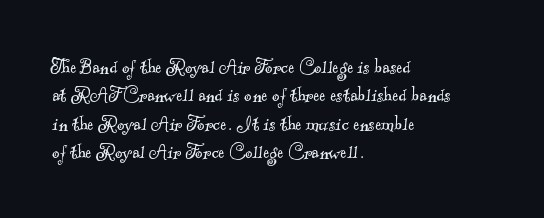
The image shows 23 px text type; set left-aligned, line spacing 1.23x, normal letter spacing, not underlined.
